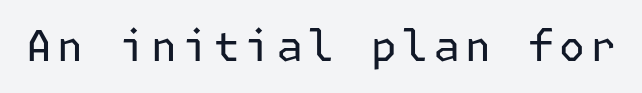
Q: Is the text bold? A: No.
Q: Is the text italic (slanted)? A: No, it is upright.
Q: Is the typeface a serif or a sans-serif typeface? A: Sans-serif.
Q: Is the text underlined? A: No.
Q: Width (condensed, normal, or wide)? A: Normal.
Q: Stroke contrast? A: Low.
Q: x-height? A: Medium.
